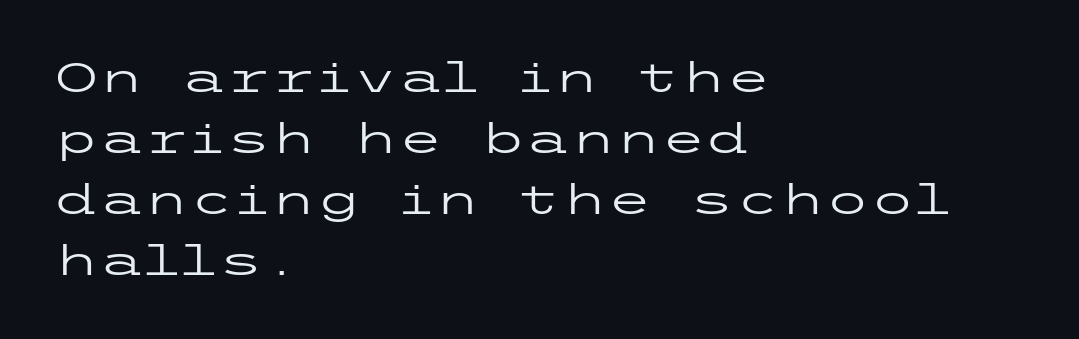
Q: Is the text bold? A: No.
Q: Is the text italic (slanted)? A: No, it is upright.
Q: Is the typeface a serif or a sans-serif typeface? A: Sans-serif.
Q: Is the text underlined? A: No.
Q: How is the paragraph aligned? A: Left-aligned.
Q: Is the spacing between letters normal or unusually wide? A: Normal.
Q: Is the spacing between lines tight, normal or loose? A: Normal.
Q: Width (condensed, normal, or wide)? A: Wide.
Q: Stroke contrast? A: Low.
Q: x-height? A: Medium.
